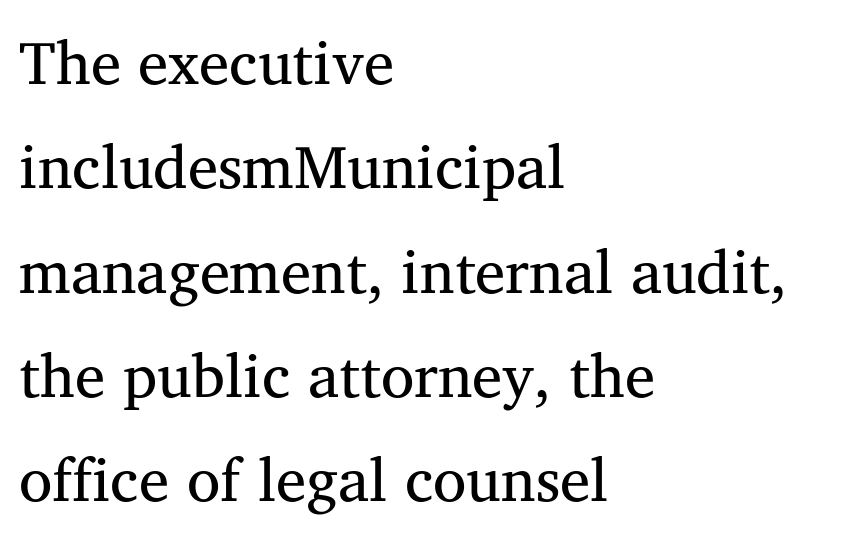
{"serif": "yes", "italic": "no", "width": "normal", "stroke_contrast": "medium", "x_height": "medium", "monospaced": "no", "underline": "no", "align": "left", "line_spacing_ratio": 1.71, "letter_spacing": "normal", "letter_spacing_em": 0.0, "glyph_px": 61}
